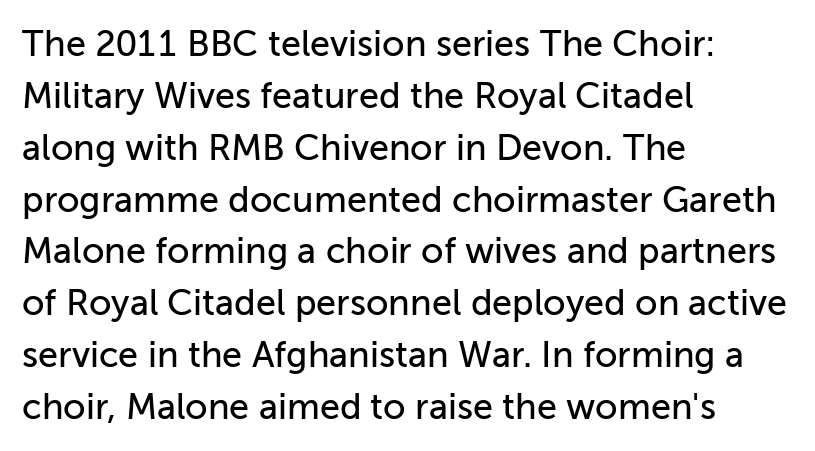
Line starts are locked; line ends wander. This is roman type, the default non-slanted kind. A typesetter would call this proportional, since set widths differ per character. The gaps between neighbouring characters are ordinary and unremarkable.
